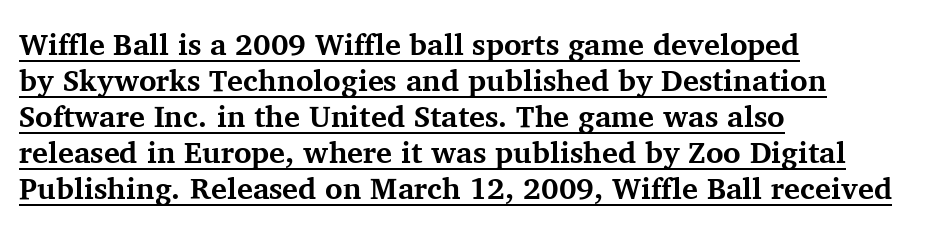
Weight: bold. The paragraph has a hard left edge and a soft right edge. The passage shown has conventional tracking throughout. Proportional: the letters do not fall into vertical columns. The typesetter has applied underlining to the passage shown. Stroke terminals: seriffed.
